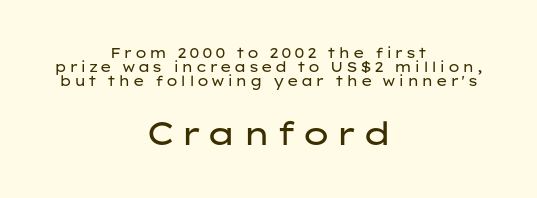
{"serif": "no", "italic": "no", "bold": "no", "weight": "regular", "width": "wide", "stroke_contrast": "low", "x_height": "medium", "monospaced": "no", "underline": "no", "align": "center", "line_spacing": "tight", "line_spacing_ratio": 0.99, "larger_block": "second", "size_ratio": 2.36, "glyph_px": 33}
